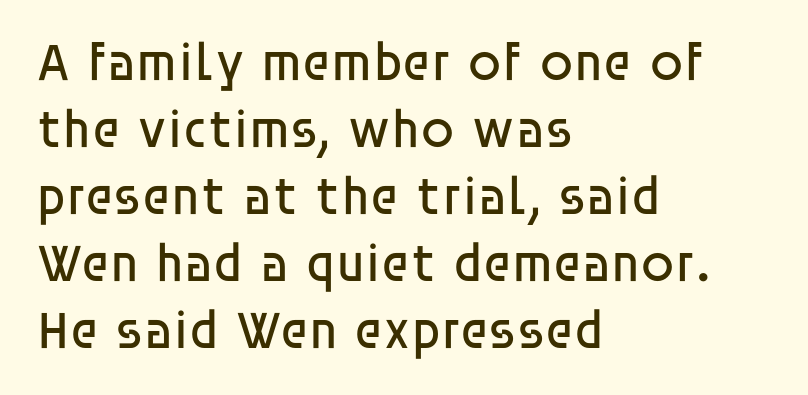
Here the glyphs are tracked normally, forming tight word shapes. What kind of face is this? One without serifs — a sans. A classic flush-left, rag-right setting is used for this passage. Any mark beneath the type? The region is blank.
